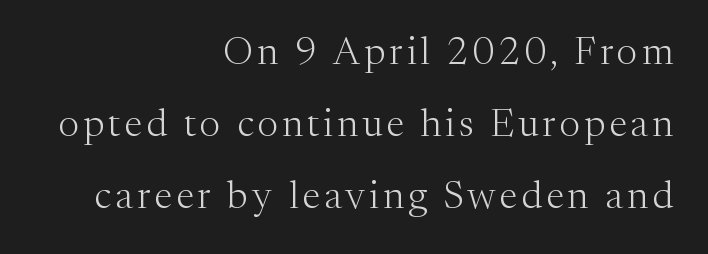
{"serif": "yes", "italic": "no", "bold": "no", "weight": "light", "width": "normal", "stroke_contrast": "medium", "x_height": "medium", "monospaced": "no", "underline": "no", "align": "right", "line_spacing_ratio": 1.84, "glyph_px": 39}
